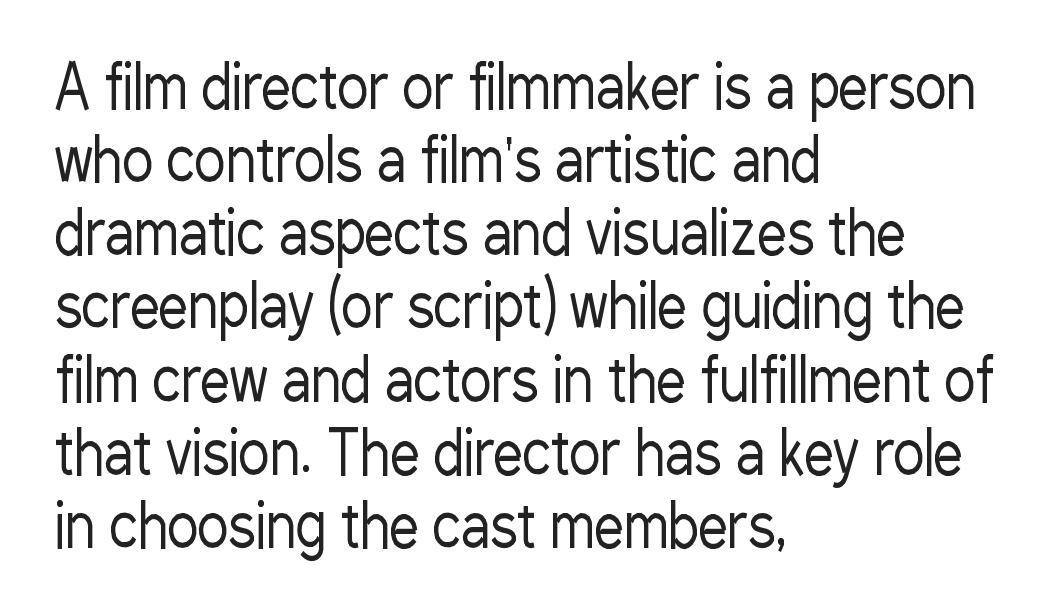
Q: Is the text bold? A: No.
Q: Is the text italic (slanted)? A: No, it is upright.
Q: Is the typeface a serif or a sans-serif typeface? A: Sans-serif.
Q: Is the text underlined? A: No.
Q: How is the paragraph aligned? A: Left-aligned.
Q: Is the spacing between letters normal or unusually wide? A: Normal.
Q: Width (condensed, normal, or wide)? A: Condensed.
Q: Stroke contrast? A: Low.
Q: x-height? A: Medium.
Q: Monospaced? A: No.
